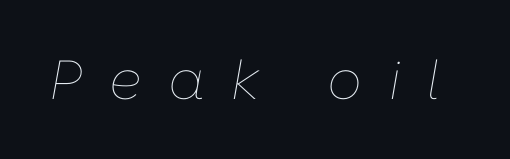
{"italic": "yes", "lean": "right", "slant_degrees": 10, "bold": "no", "weight": "thin", "width": "normal", "stroke_contrast": "low", "x_height": "medium", "monospaced": "no", "underline": "no", "letter_spacing": "wide", "letter_spacing_em": 0.48, "glyph_px": 55}
